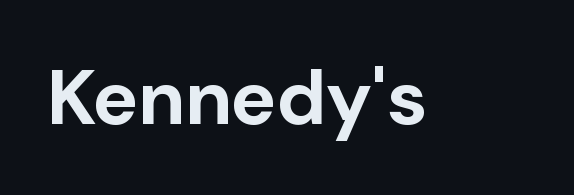
Q: Is the text bold? A: Yes.
Q: Is the text italic (slanted)? A: No, it is upright.
Q: Is the typeface a serif or a sans-serif typeface? A: Sans-serif.
Q: Is the text underlined? A: No.
Q: Is the spacing between letters normal or unusually wide? A: Normal.
Q: Width (condensed, normal, or wide)? A: Normal.
Q: Stroke contrast? A: Low.
Q: x-height? A: Medium.
Q: Monospaced? A: No.
